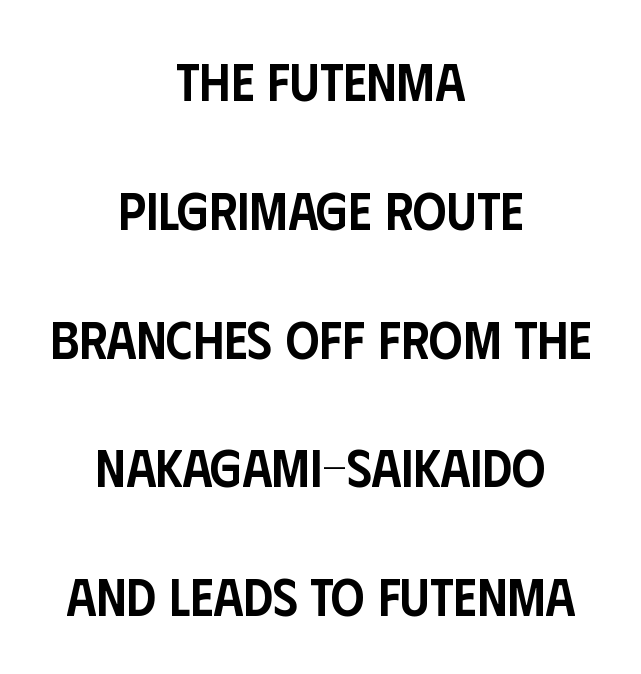
{"serif": "no", "italic": "no", "bold": "semi", "weight": "semibold", "width": "condensed", "stroke_contrast": "low", "x_height": "large", "monospaced": "no", "underline": "no", "align": "center", "line_spacing": "loose", "line_spacing_ratio": 2.43, "letter_spacing": "normal", "letter_spacing_em": 0.0, "glyph_px": 53}
